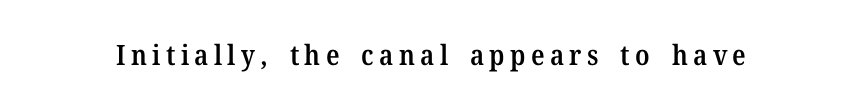
{"serif": "yes", "italic": "no", "bold": "semi", "weight": "semibold", "width": "normal", "stroke_contrast": "medium", "x_height": "medium", "monospaced": "no", "underline": "no", "glyph_px": 28}
